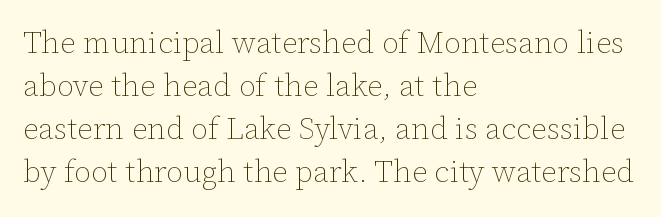
The image shows 31 px thin type, upright; set left-aligned, normal line spacing (1.39x), normal letter spacing, not underlined; low stroke contrast and a medium x-height.
